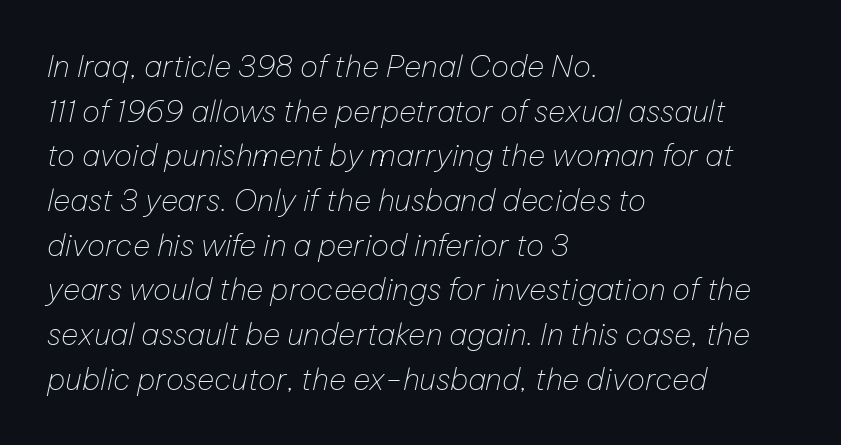
The specimen reads as italic at a glance. The specimen omits any rule beneath the text block's lines. On a weight scale, this lands at 450 or below. Horizontal alignment here is leftward, the default for most running prose. Characters follow at the spacing the type designer built in. The face used here is proportionally spaced, like ordinary book or web type.
